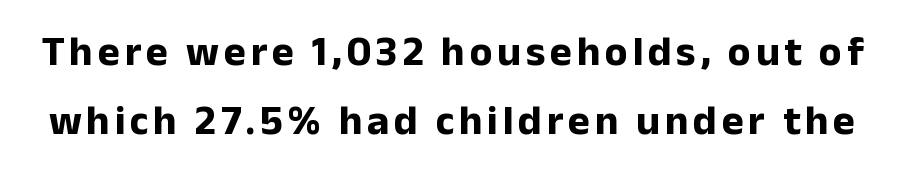
How would I describe the line gaps? Plain and ordinary. The glyphs have the mass of a bold cut. Rendered with straight, roman letterforms. A typesetter would call this proportional, since set widths differ per character. You can tell from the bare stems that sans-serif type was used.
